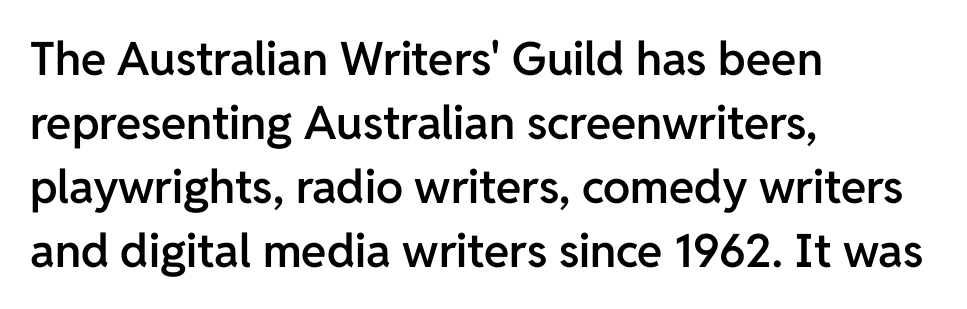
Typographically, this falls in the sans-serif category. A bare baseline throughout the passage. The lettering holds an erect, upright posture throughout. These lines are rendered in a variable-pitch font. Line beginnings align vertically; line endings do not. Spacing between characters is what you'd get straight out of the box.
